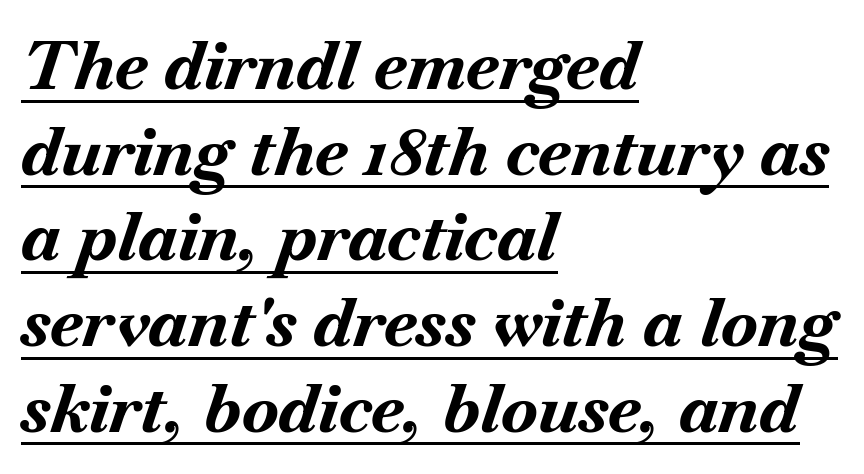
The image shows 68 px bold type, italic (leaning right); set left-aligned, normal line spacing (1.26x), normal letter spacing, underlined; medium stroke contrast and a small x-height.
